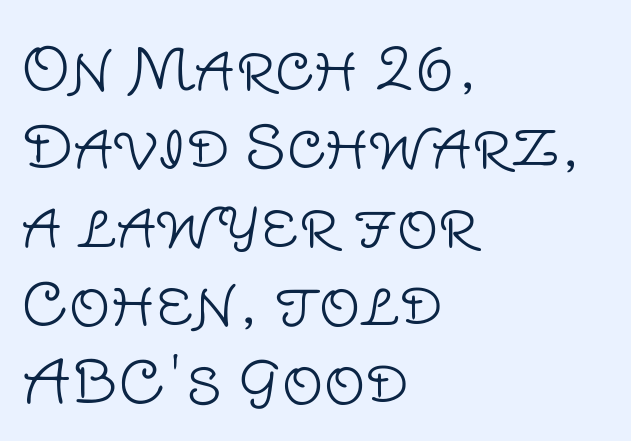
Q: Is the text bold? A: No.
Q: Is the text italic (slanted)? A: Yes.
Q: Is the typeface a serif or a sans-serif typeface? A: Sans-serif.
Q: Is the text underlined? A: No.
Q: How is the paragraph aligned? A: Left-aligned.
Q: Is the spacing between letters normal or unusually wide? A: Normal.
Q: Is the spacing between lines tight, normal or loose? A: Normal.
Q: Width (condensed, normal, or wide)? A: Normal.
Q: Stroke contrast? A: Low.
Q: x-height? A: Large.
Q: Monospaced? A: No.
